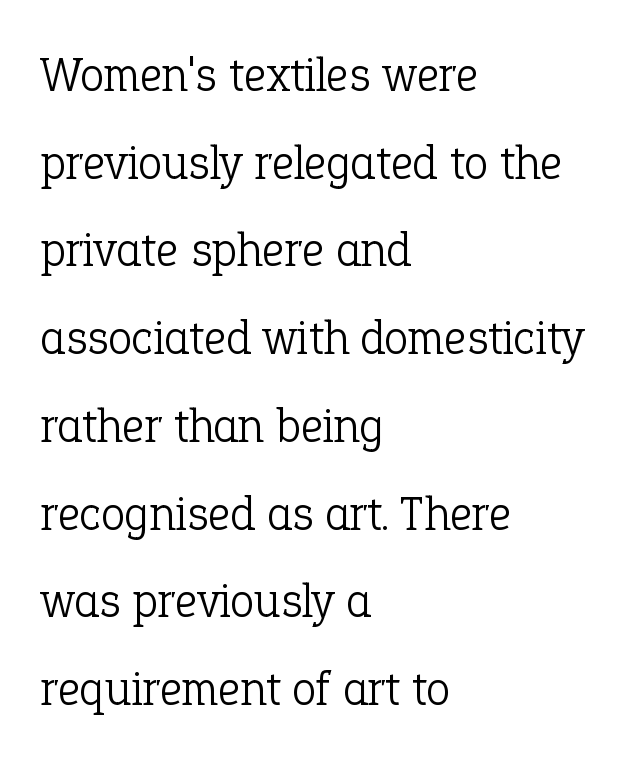
{"serif": "yes", "italic": "no", "bold": "no", "weight": "light", "width": "normal", "stroke_contrast": "low", "x_height": "medium", "monospaced": "no", "underline": "no", "align": "left", "line_spacing_ratio": 1.79, "letter_spacing": "normal", "letter_spacing_em": 0.0, "glyph_px": 49}
